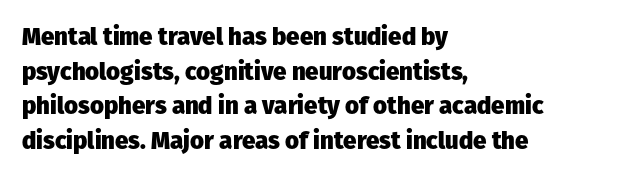
Rule under the text: the space is simply empty. Nothing unusual about the tracking: characters are spaced as the font intends. Leading: standard. This sample uses an upright cut, with every glyph sitting square on the baseline. Set as a true bold cut, around the 700 mark. Line beginnings align vertically; line endings do not.
